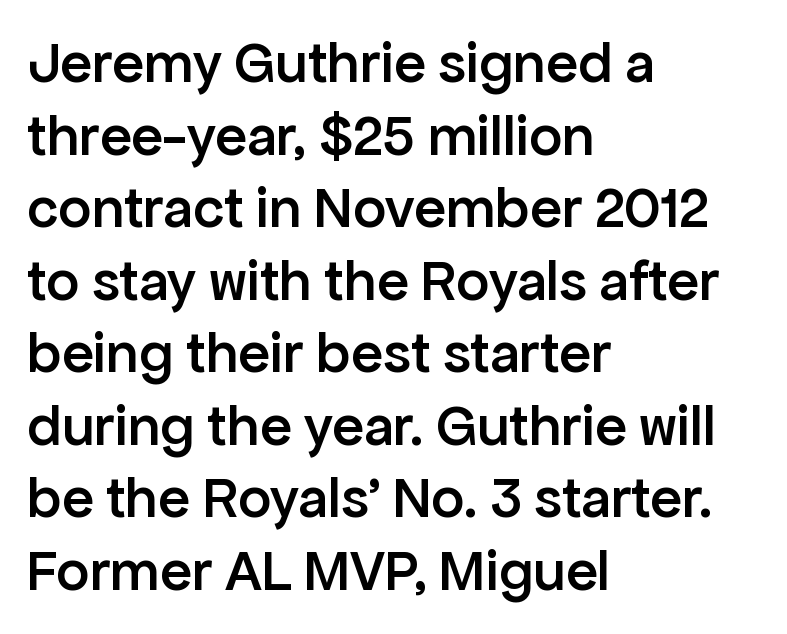
The image shows 59 px semibold sans-serif type, upright; set left-aligned, line spacing 1.23x, normal letter spacing, not underlined; low stroke contrast and a medium x-height.
